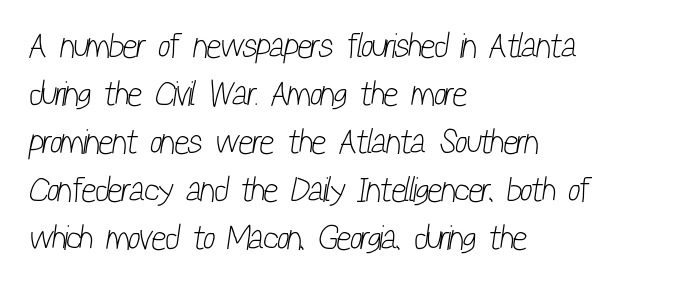
The image shows 35 px light, condensed sans-serif type; set left-aligned, normal line spacing (1.37x), normal letter spacing, not underlined; low stroke contrast and a medium x-height.
